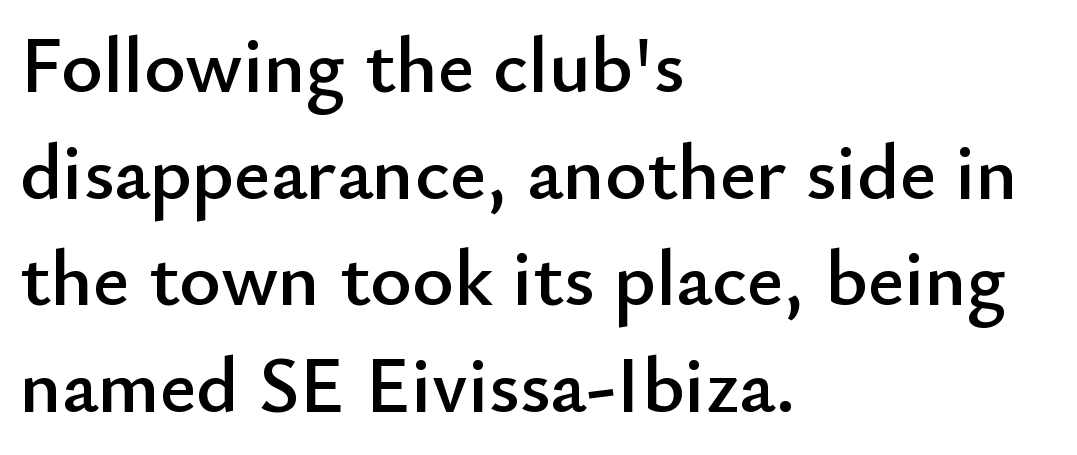
The passage shown is typed in a proportional face where columns would drift. Tall strokes in this sample are plumb rather than angled. The horizontal fit of the characters is conventional and even. Descenders are the only things crossing below the line.
